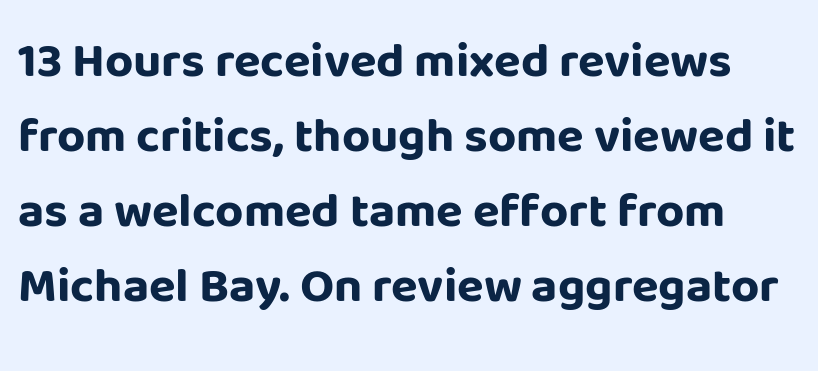
A dark, heavy texture on the line: the type is bold. The type is set solid horizontally, with unmodified tracking. A roman cut, with each character standing at attention. Here the designer chose a conventional face with non-uniform glyph widths. Stroke terminals: plain, sans-serif. Anything drawn beneath the words? Only blank space.
